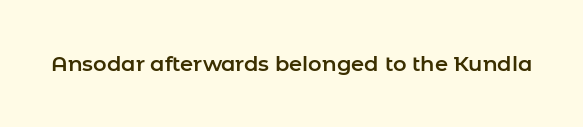
The image shows 21 px text type, upright; set normal letter spacing, not underlined.
